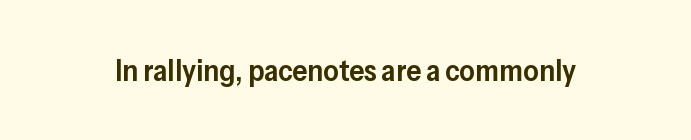
Q: Is the text bold? A: Semi-bold.
Q: Is the text italic (slanted)? A: No, it is upright.
Q: Is the typeface a serif or a sans-serif typeface? A: Sans-serif.
Q: Is the text underlined? A: No.
Q: Is the spacing between letters normal or unusually wide? A: Normal.
Q: Width (condensed, normal, or wide)? A: Normal.
Q: Stroke contrast? A: Low.
Q: x-height? A: Medium.
Q: Monospaced? A: No.
